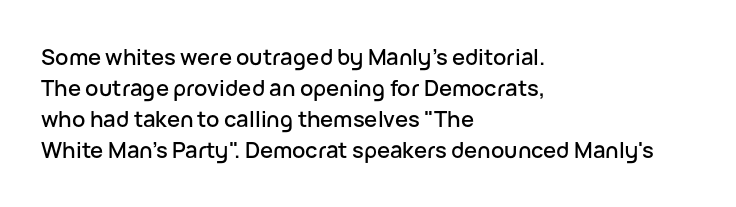
No italicization has been applied; the sample stays upright. The text block is weighted toward the left margin, trailing off unevenly rightward. Each row of text sits above clean, open space. Leading matches the norm, producing a regular column. Nobody touched the tracking dial on this one.
